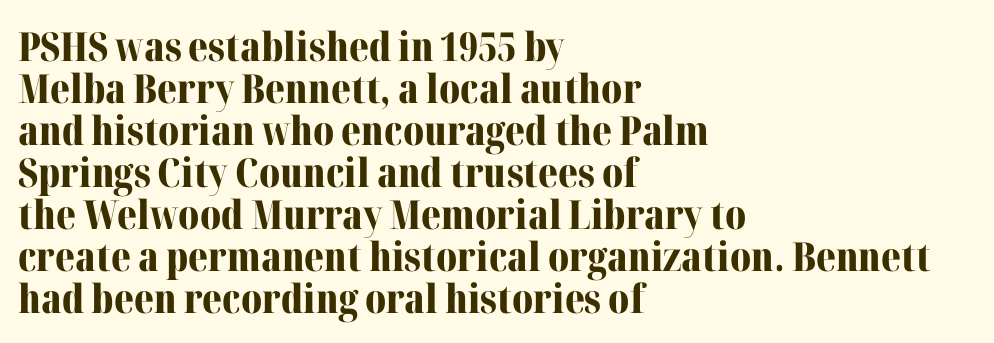
The image shows 40 px bold serif type, upright; set left-aligned, tight line spacing (1.05x), normal letter spacing, not underlined; medium stroke contrast and a medium x-height.
